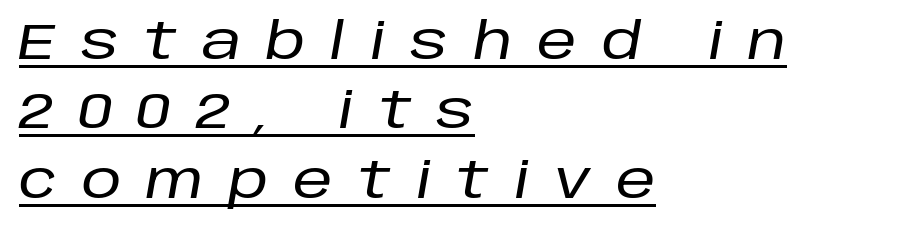
Q: Is the text italic (slanted)? A: Yes, it leans right by about 10 degrees.
Q: Is the text underlined? A: Yes.
Q: How is the paragraph aligned? A: Left-aligned.
Q: Is the spacing between letters normal or unusually wide? A: Unusually wide.
Q: Is the spacing between lines tight, normal or loose? A: Normal.
Q: Width (condensed, normal, or wide)? A: Normal.
Q: Stroke contrast? A: Low.
Q: x-height? A: Large.
Q: Monospaced? A: No.
